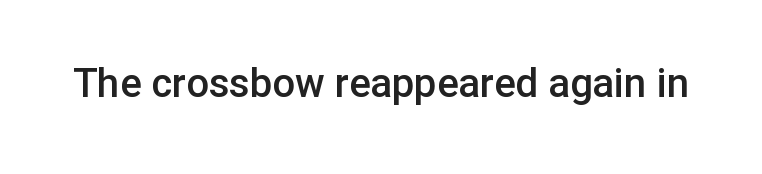
The image shows 40 px semibold sans-serif type, upright; set normal letter spacing, not underlined; low stroke contrast and a medium x-height.
